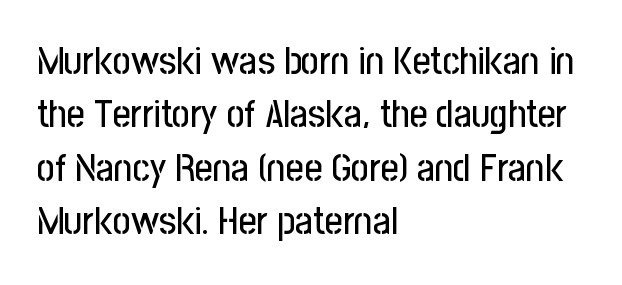
Looks like regular typesetting: each glyph gets only the width it needs. Is the block centered? No — it sits flush against the left margin. Font category for this specimen: sans-serif. Descenders are the only things crossing below the line. The horizontal fit of the characters is conventional and even.
